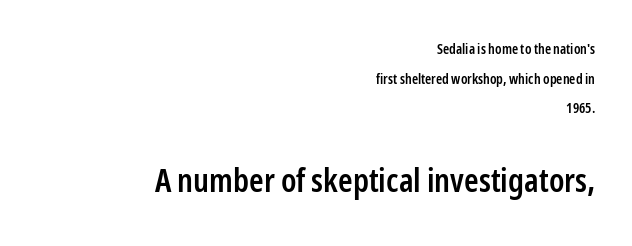
The image shows 33 px semibold, condensed sans-serif type, upright; set right-aligned, loose line spacing (2.11x), normal letter spacing, not underlined; the second (bottom) block is 2.36x larger; low stroke contrast and a medium x-height.
